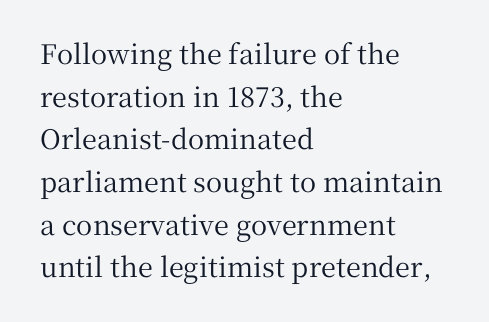
{"italic": "no", "underline": "no", "align": "left", "line_spacing": "normal", "line_spacing_ratio": 1.58, "letter_spacing": "normal", "letter_spacing_em": 0.0, "glyph_px": 27}
